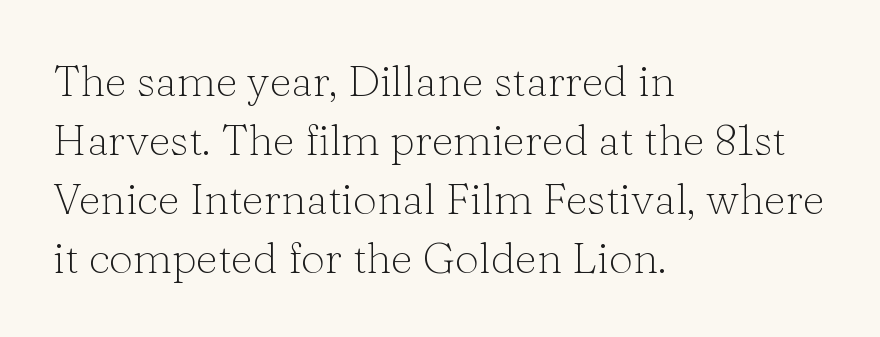
Q: Is the text bold? A: No.
Q: Is the text italic (slanted)? A: No, it is upright.
Q: Is the typeface a serif or a sans-serif typeface? A: Serif.
Q: Is the text underlined? A: No.
Q: How is the paragraph aligned? A: Left-aligned.
Q: Is the spacing between letters normal or unusually wide? A: Normal.
Q: Is the spacing between lines tight, normal or loose? A: Normal.
Q: Width (condensed, normal, or wide)? A: Normal.
Q: Stroke contrast? A: Low.
Q: x-height? A: Medium.
Q: Monospaced? A: No.
